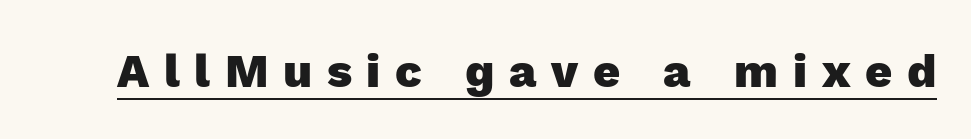
This sample uses expanded letter spacing, leaving extra air between glyphs. No feet cap the strokes, marking this as sans-serif type. Every character sits straight up, as roman type does. This sample has the flowing, uneven cadence of proportional lettering.
